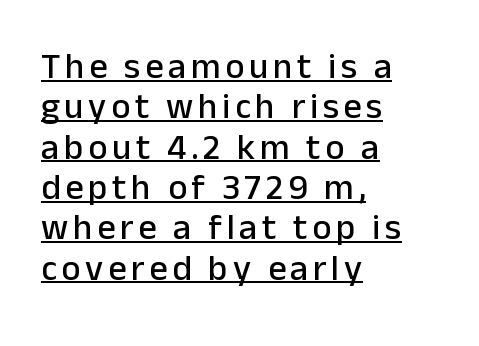
{"serif": "no", "italic": "no", "width": "normal", "stroke_contrast": "low", "x_height": "medium", "monospaced": "no", "underline": "yes", "align": "left", "line_spacing": "tight", "line_spacing_ratio": 1.12, "glyph_px": 36}
